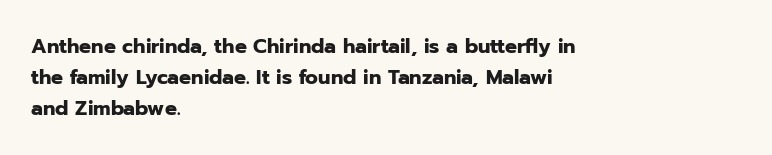
A student would call this left alignment; a typographer would say flush left, rag right. Any mark beneath the type? The region is blank. A dark, heavy texture on the line: the type is bold. The leading is moderate, giving the passage an even texture. The gaps between neighbouring characters are ordinary and unremarkable. The axis of the letterforms is exactly vertical.
